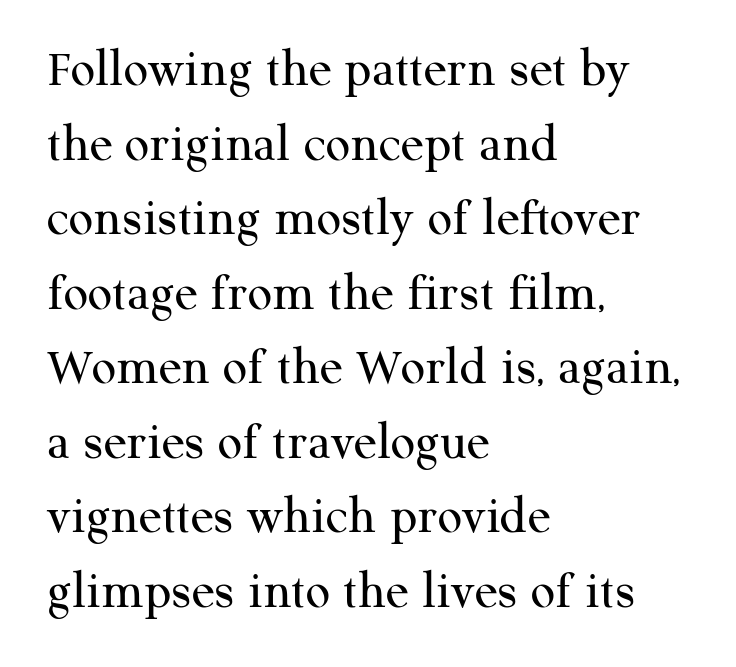
You could not count columns in this text — the font is proportionally spaced. Examine the stroke ends and you'll spot serifs. Leading matches the norm, producing a regular column. Underlining? Definitely not there. Vertical strokes here are truly vertical.
